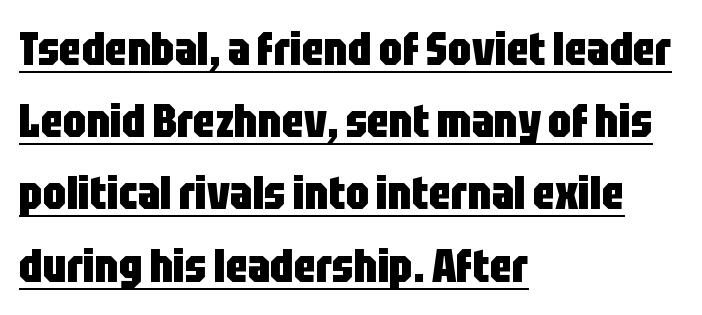
Horizontal bands of white between lines are of average thickness. Think of a printed novel: that variable character pitch is what you see here. Standard letterfit; no display-style spreading of the glyphs. The glyphs have the mass of a bold cut.
